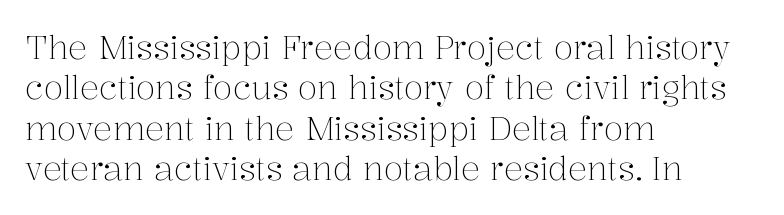
Do the characters align in a grid? No, the font is proportional. Regarding serifs, this sample has them. The tracking reads as untouched default to a designer's eye. Compared with typical paragraphs, the rows here are spaced about the same. This is the regular roman posture of the typeface.
